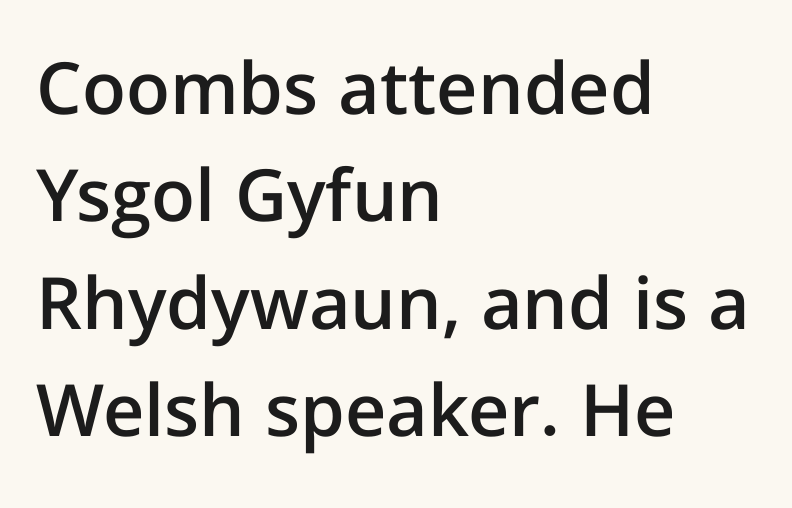
Q: Is the text bold? A: Semi-bold.
Q: Is the text italic (slanted)? A: No, it is upright.
Q: Is the typeface a serif or a sans-serif typeface? A: Sans-serif.
Q: Is the text underlined? A: No.
Q: How is the paragraph aligned? A: Left-aligned.
Q: Is the spacing between letters normal or unusually wide? A: Normal.
Q: Is the spacing between lines tight, normal or loose? A: Normal.
Q: Width (condensed, normal, or wide)? A: Normal.
Q: Stroke contrast? A: Low.
Q: x-height? A: Medium.
Q: Monospaced? A: No.
